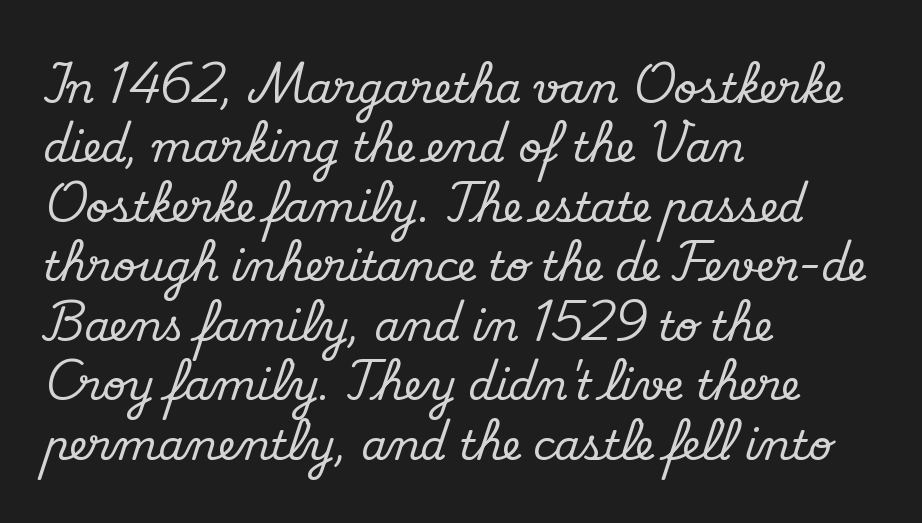
{"serif": "yes", "width": "normal", "stroke_contrast": "medium", "x_height": "small", "monospaced": "no", "underline": "no", "align": "left", "line_spacing": "normal", "line_spacing_ratio": 1.45, "letter_spacing": "normal", "letter_spacing_em": 0.0, "glyph_px": 41}
